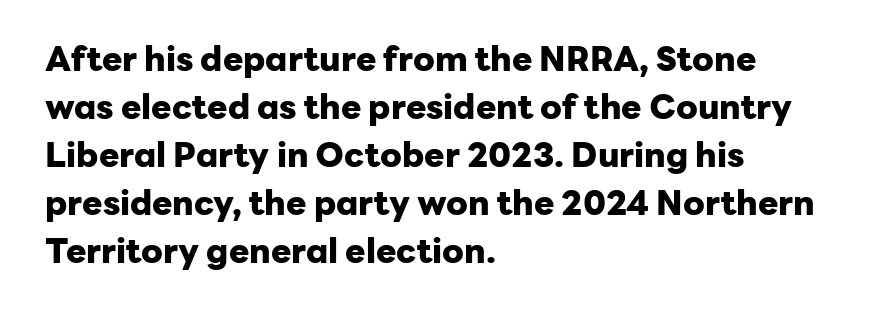
This rendering uses left alignment, leaving the right contour irregular. A full-strength bold gives these letters their thick strokes. The axis of the letterforms is exactly vertical. A typesetter would call this proportional, since set widths differ per character. Nothing sits at the stroke ends, so this counts as sans-serif.
